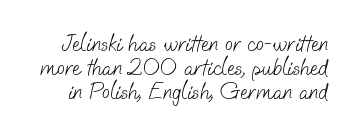
Q: Is the text bold? A: No.
Q: Is the text underlined? A: No.
Q: Is the spacing between letters normal or unusually wide? A: Normal.
Q: Is the spacing between lines tight, normal or loose? A: Tight.
